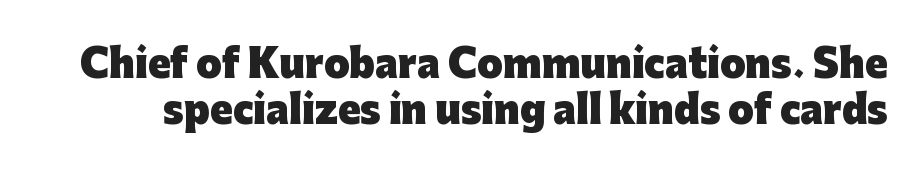
{"serif": "no", "italic": "no", "bold": "yes", "weight": "heavy", "width": "normal", "stroke_contrast": "low", "x_height": "medium", "monospaced": "no", "underline": "no", "line_spacing_ratio": 1.24, "letter_spacing": "normal", "letter_spacing_em": 0.0, "glyph_px": 37}
